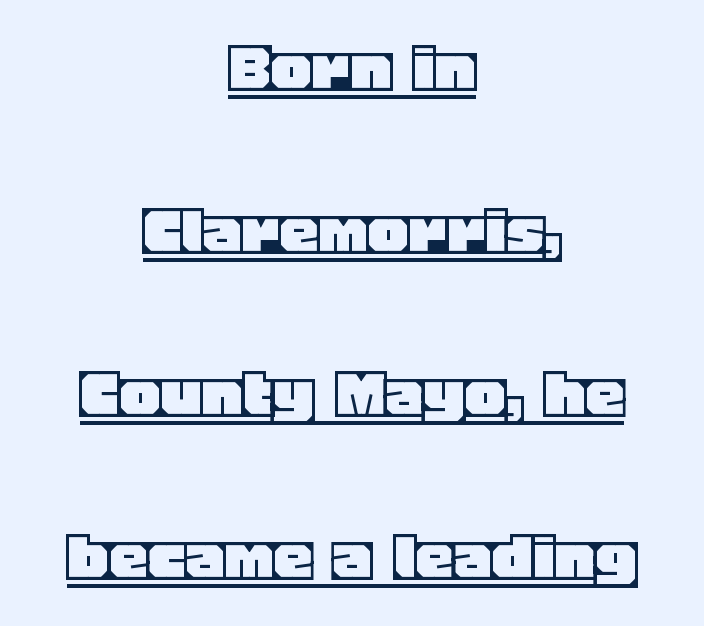
The block of text is sparse from top to bottom, with ample space between rows. Line starts and ends both wander, symmetrically. Unlike italic type, these characters show no tilt at all. Varying glyph widths throughout — classic text-font behaviour. Like a heading marked for emphasis, these lines bear an underscore. The gaps between neighbouring characters are ordinary and unremarkable.
